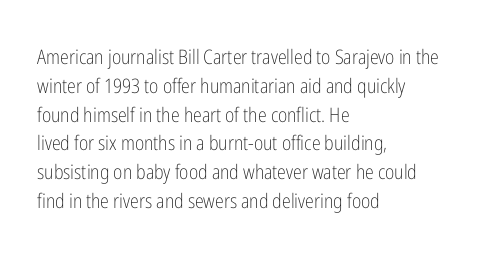
Vertical strokes here are truly vertical. The typesetting does not lean heavy: it is not bold. These lines keep a tight, regular rhythm from letter to letter. Anything drawn beneath the words? Only blank space. The designer left line spacing at the default. Caption: multi-line text, flush left, ragged right.
